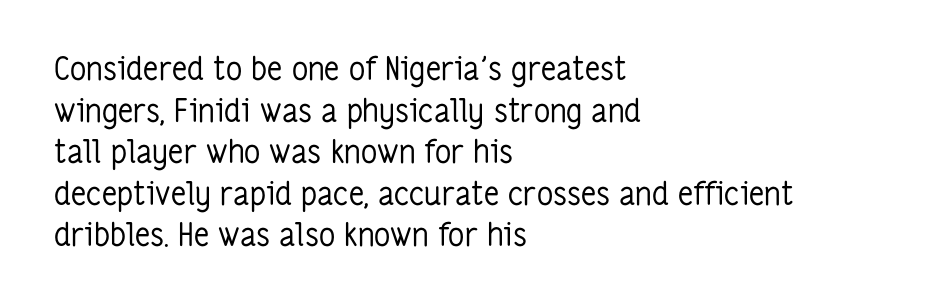
The image shows 32 px regular-weight, condensed sans-serif type, upright; set left-aligned, normal line spacing (1.3x), normal letter spacing, not underlined; low stroke contrast and a medium x-height.
